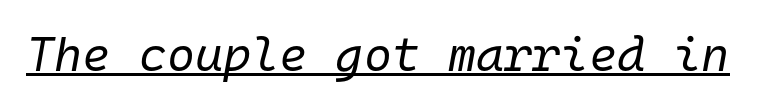
This sample carries an underscore along the baseline area. The font's italic variant was chosen for this text. No letter is thick-stroked: the sample isn't bold. Each letter, wide or thin by design, is forced into the same width here. The horizontal fit of the characters is conventional and even.
